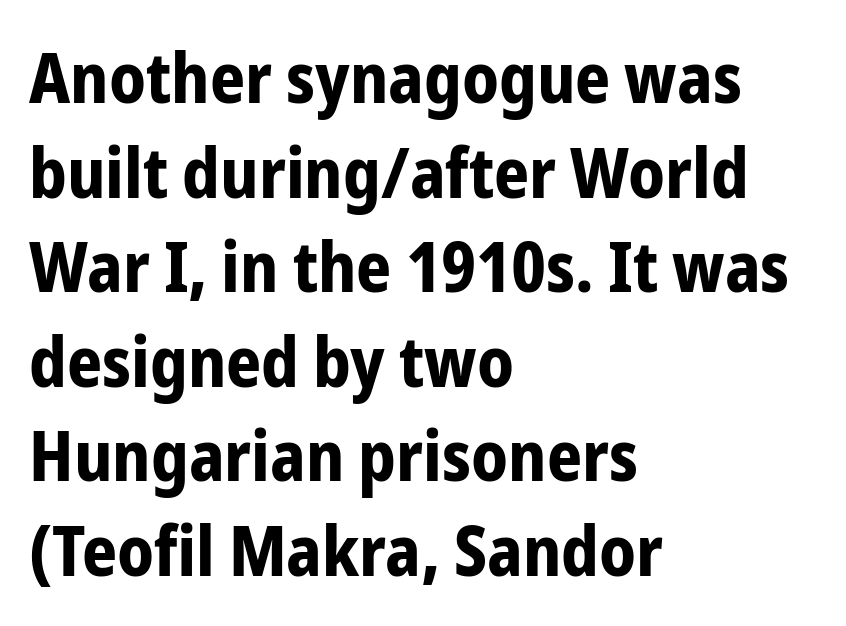
This rendering features lettering with no underline. In terms of leading, this rendering sits right in the middle. You can tell from the bare stems that sans-serif type was used. Is the letter spacing exaggerated? No — it looks like the ordinary default.
